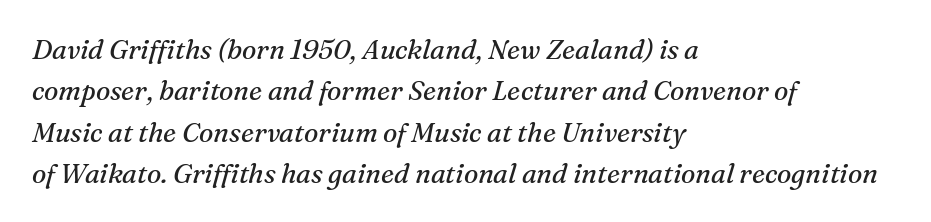
The image shows 27 px text type, italic (leaning right); set left-aligned, normal line spacing (1.53x), normal letter spacing, not underlined.
